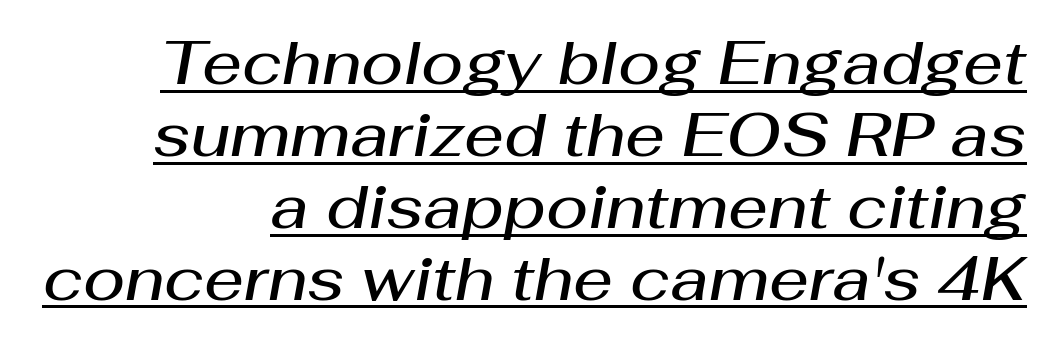
Q: Is the text bold? A: Semi-bold.
Q: Is the text italic (slanted)? A: Yes, it leans right by about 10 degrees.
Q: Is the text underlined? A: Yes.
Q: How is the paragraph aligned? A: Right-aligned.
Q: Is the spacing between letters normal or unusually wide? A: Normal.
Q: Width (condensed, normal, or wide)? A: Normal.
Q: Stroke contrast? A: Medium.
Q: x-height? A: Medium.
Q: Monospaced? A: No.
